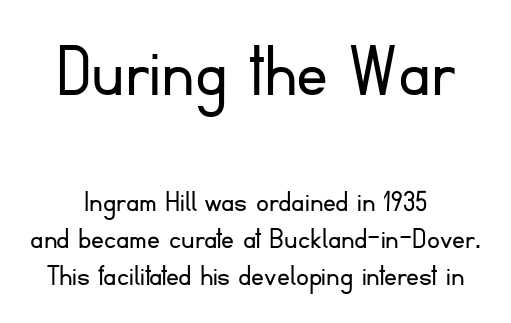
The image shows 79 px light sans-serif type, upright; set centered, tight line spacing (1.15x), normal letter spacing, not underlined; the first (top) block is 2.47x larger; low stroke contrast and a small x-height.
